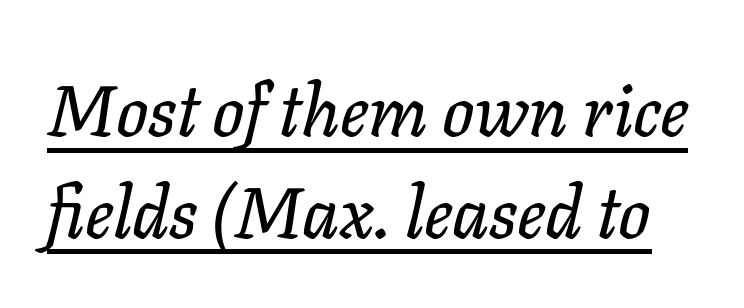
{"italic": "yes", "lean": "right", "slant_degrees": 11, "width": "normal", "stroke_contrast": "low", "x_height": "medium", "monospaced": "no", "underline": "yes", "line_spacing": "normal", "line_spacing_ratio": 1.43, "letter_spacing": "normal", "letter_spacing_em": 0.0, "glyph_px": 71}
